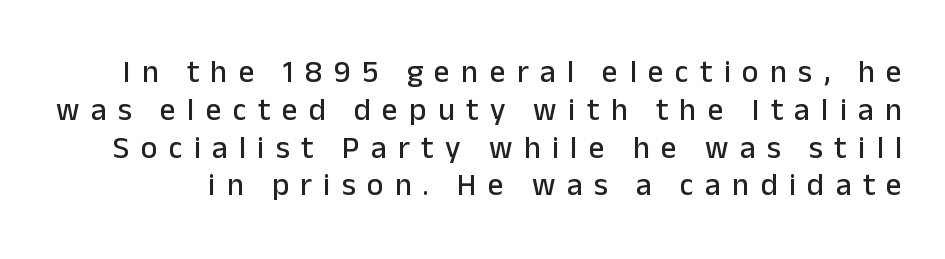
The image shows 31 px sans-serif type, upright; set line spacing 1.22x, unusually wide letter spacing (+0.37 em), not underlined; low stroke contrast and a medium x-height.
